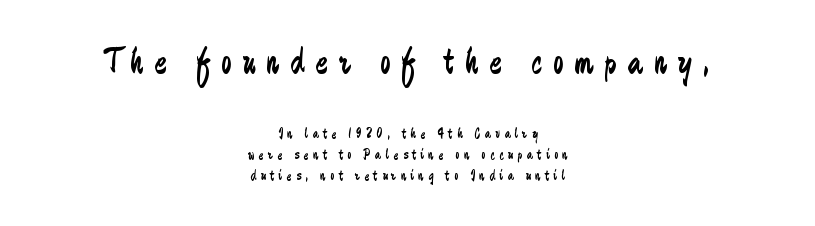
Successive baselines arrive at the customary interval. Substantial extra tracking has been applied to these lines. Think of a printed novel: that variable character pitch is what you see here.
